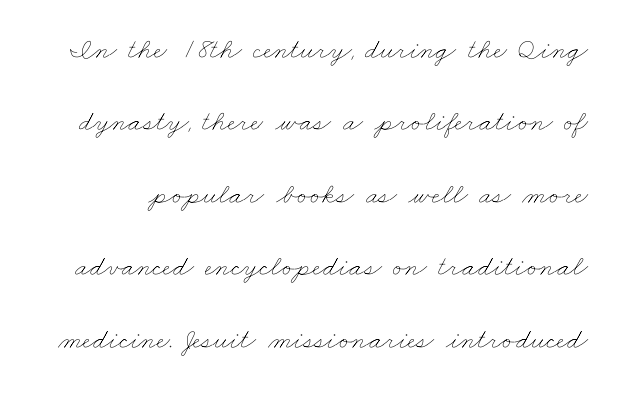
{"bold": "no", "weight": "thin", "width": "wide", "stroke_contrast": "low", "x_height": "small", "monospaced": "no", "underline": "no", "line_spacing": "loose", "line_spacing_ratio": 2.5, "letter_spacing": "normal", "letter_spacing_em": 0.0, "glyph_px": 29}
